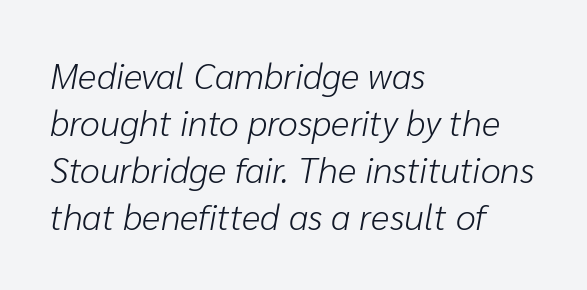
The image shows 36 px light type, italic (leaning right); set left-aligned, normal line spacing (1.31x), normal letter spacing, not underlined; low stroke contrast and a medium x-height.
